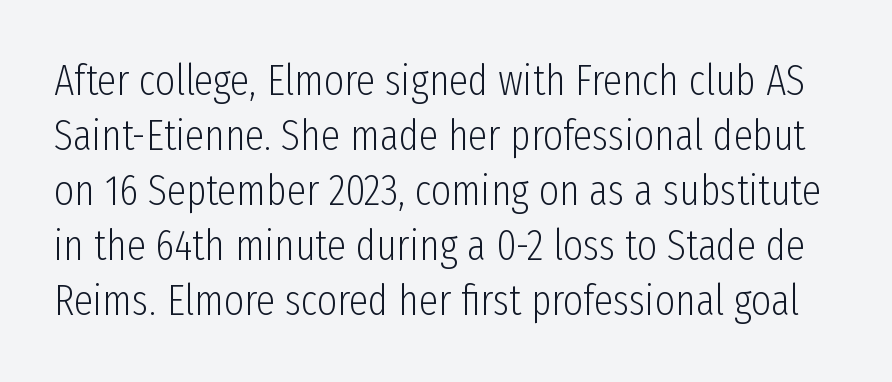
The image shows 43 px light, condensed sans-serif type, upright; set normal line spacing (1.28x), normal letter spacing, not underlined; low stroke contrast and a medium x-height.
